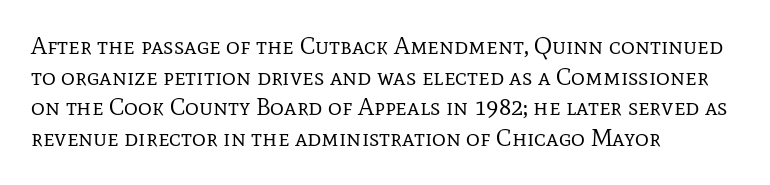
The image shows 24 px text type, upright; set left-aligned, normal line spacing (1.28x), normal letter spacing, not underlined.
